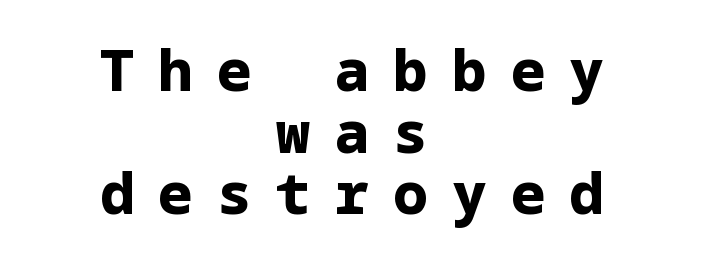
The image shows 57 px bold sans-serif type, upright; set centered, tight line spacing (1.08x), unusually wide letter spacing (+0.43 em), not underlined; low stroke contrast and a medium x-height.
